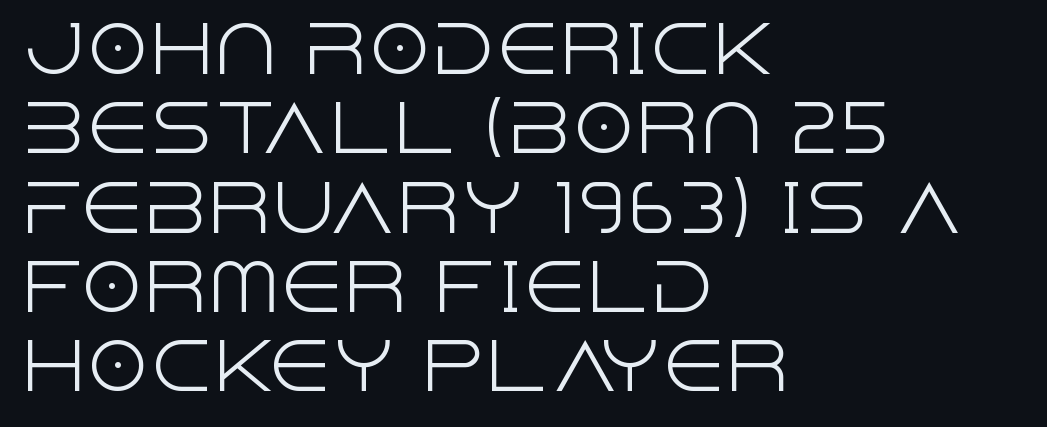
Q: Is the text bold? A: No.
Q: Is the text italic (slanted)? A: No, it is upright.
Q: Is the typeface a serif or a sans-serif typeface? A: Sans-serif.
Q: Is the text underlined? A: No.
Q: How is the paragraph aligned? A: Left-aligned.
Q: Is the spacing between letters normal or unusually wide? A: Normal.
Q: Width (condensed, normal, or wide)? A: Normal.
Q: x-height? A: Large.
Q: Monospaced? A: No.
